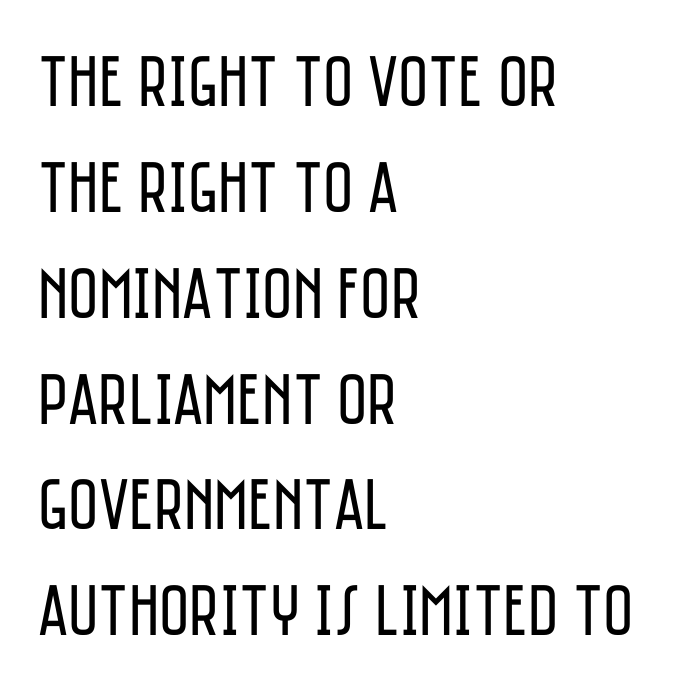
The image shows 73 px regular-weight, condensed sans-serif type, upright; set left-aligned, normal line spacing (1.45x), normal letter spacing, not underlined; low stroke contrast and a large x-height.
